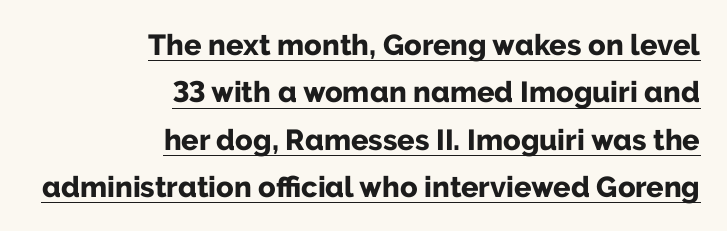
The image shows 29 px bold sans-serif type, upright; set right-aligned, normal line spacing (1.63x), normal letter spacing, underlined; low stroke contrast and a medium x-height.
